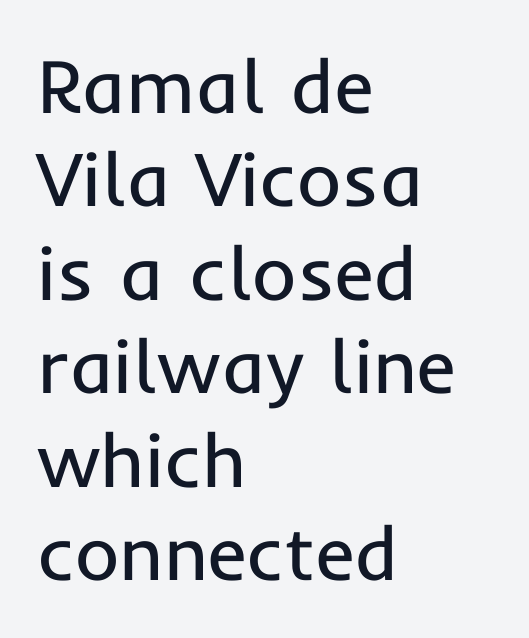
Which margin do the lines hug? The left one — the right edge is uneven. Do the characters align in a grid? No, the font is proportional. What kind of face is this? One without serifs — a sans. Unmarked baselines from the first word to the last. Italic? Not at all — the glyphs are vertical. Weight: in the light-to-regular range.
